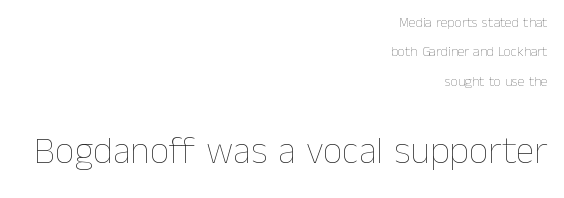
Q: Is the text bold? A: No.
Q: Is the text italic (slanted)? A: No, it is upright.
Q: Is the text underlined? A: No.
Q: How is the paragraph aligned? A: Right-aligned.
Q: Is the spacing between letters normal or unusually wide? A: Normal.
Q: Is the spacing between lines tight, normal or loose? A: Loose.
Q: Which block of text is set in a larger size, the first (top) or the second (bottom)? A: The second (bottom) one.
Q: Width (condensed, normal, or wide)? A: Normal.
Q: Stroke contrast? A: Low.
Q: x-height? A: Medium.
Q: Monospaced? A: No.
